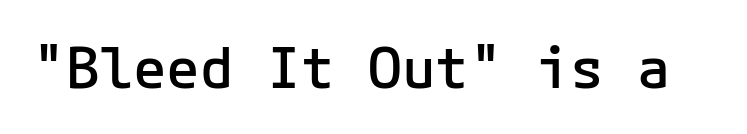
Q: Is the text bold? A: Semi-bold.
Q: Is the text italic (slanted)? A: No, it is upright.
Q: Is the typeface a serif or a sans-serif typeface? A: Sans-serif.
Q: Is the text underlined? A: No.
Q: Is the spacing between letters normal or unusually wide? A: Normal.
Q: Width (condensed, normal, or wide)? A: Normal.
Q: Stroke contrast? A: Low.
Q: x-height? A: Medium.
